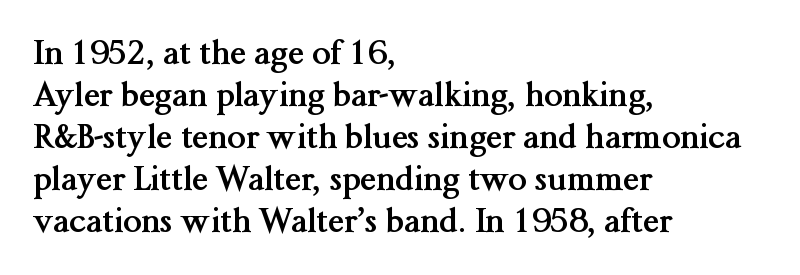
Q: Is the text bold? A: Yes.
Q: Is the text italic (slanted)? A: No, it is upright.
Q: Is the typeface a serif or a sans-serif typeface? A: Serif.
Q: Is the text underlined? A: No.
Q: How is the paragraph aligned? A: Left-aligned.
Q: Is the spacing between letters normal or unusually wide? A: Normal.
Q: Is the spacing between lines tight, normal or loose? A: Normal.
Q: Width (condensed, normal, or wide)? A: Normal.
Q: Stroke contrast? A: Medium.
Q: x-height? A: Medium.
Q: Monospaced? A: No.
